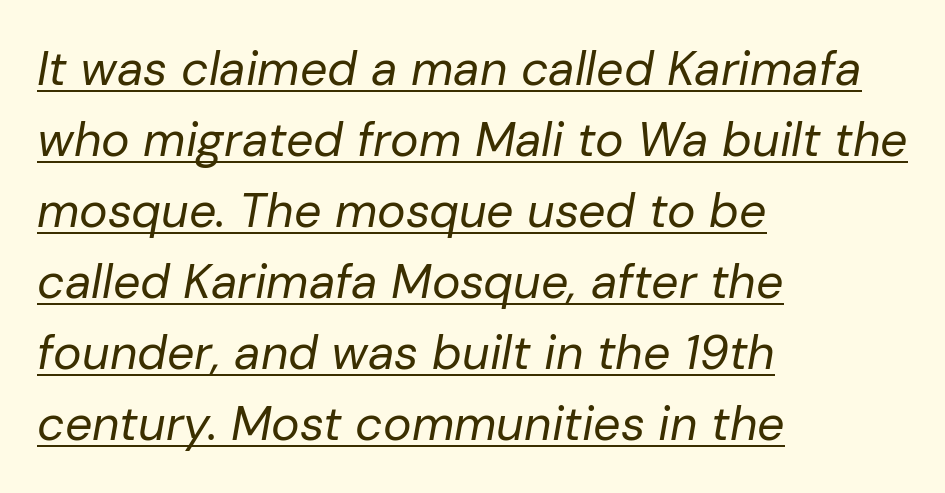
The rag falls on the right side of this text block. A typesetter would mark this as italic. Vertically, the passage feels balanced, rows spaced as you'd expect. Caption: lettering with a line underneath. The passage shown has conventional tracking throughout.
